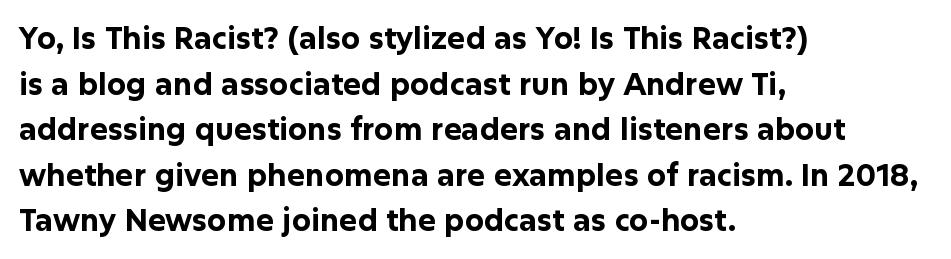
The image shows 30 px bold sans-serif type, upright; set left-aligned, normal line spacing (1.52x), normal letter spacing, not underlined; low stroke contrast and a medium x-height.
